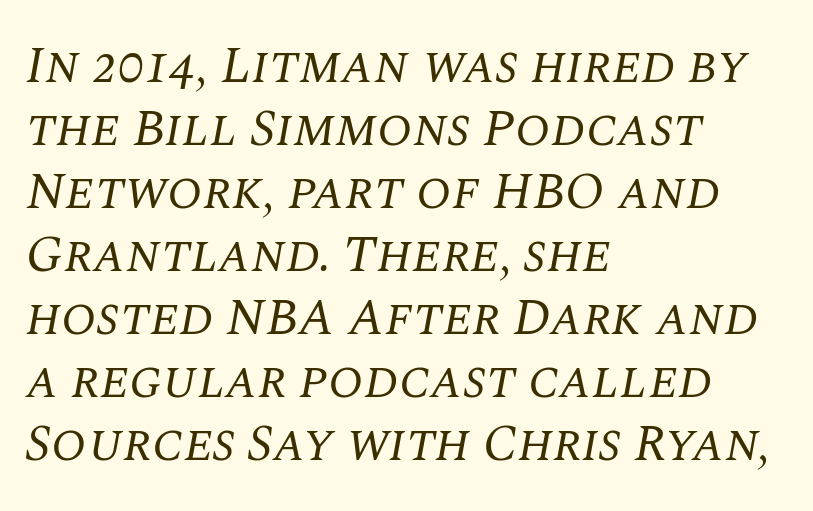
{"serif": "yes", "italic": "yes", "lean": "right", "slant_degrees": 10, "bold": "no", "weight": "regular", "width": "normal", "stroke_contrast": "medium", "x_height": "large", "monospaced": "no", "underline": "no", "align": "left", "line_spacing_ratio": 1.21, "letter_spacing": "normal", "letter_spacing_em": 0.0, "glyph_px": 52}
